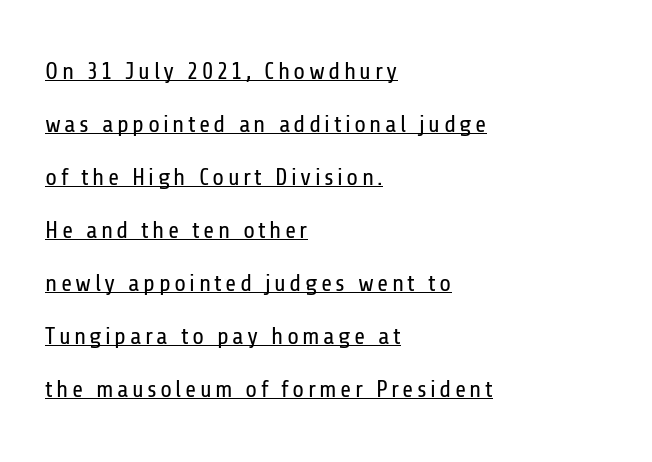
Q: Is the text bold? A: No.
Q: Is the text italic (slanted)? A: No, it is upright.
Q: Is the text underlined? A: Yes.
Q: How is the paragraph aligned? A: Left-aligned.
Q: Is the spacing between lines tight, normal or loose? A: Loose.
